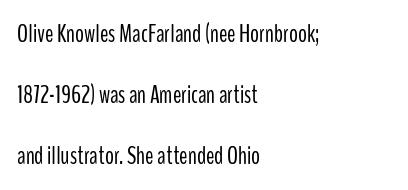
Q: Is the text bold? A: No.
Q: Is the text italic (slanted)? A: No, it is upright.
Q: Is the text underlined? A: No.
Q: How is the paragraph aligned? A: Left-aligned.
Q: Is the spacing between letters normal or unusually wide? A: Normal.
Q: Is the spacing between lines tight, normal or loose? A: Loose.
